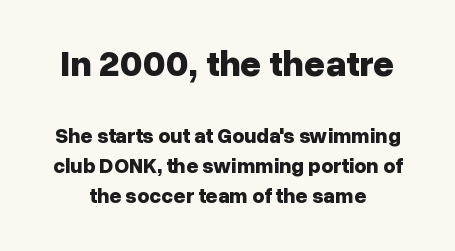
The image shows 37 px bold sans-serif type, upright; set normal line spacing (1.44x), normal letter spacing, not underlined; the first (top) block is 1.76x larger; low stroke contrast and a medium x-height.
